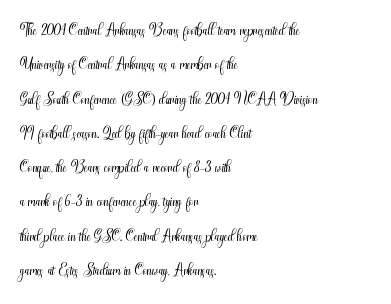
Q: Is the text bold? A: No.
Q: Is the text italic (slanted)? A: Yes.
Q: Is the text underlined? A: No.
Q: How is the paragraph aligned? A: Left-aligned.
Q: Is the spacing between letters normal or unusually wide? A: Normal.
Q: Is the spacing between lines tight, normal or loose? A: Normal.
